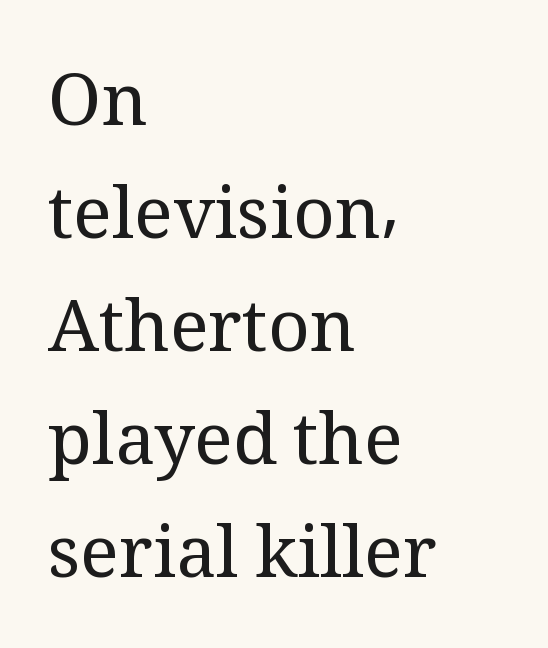
The foot of each line stays bare and open. Each letter keeps its own natural width here, so spacing adapts to shape. Horizontal alignment here is leftward, the default for most running prose. What's the leading like? Ordinary, nothing unusual.
